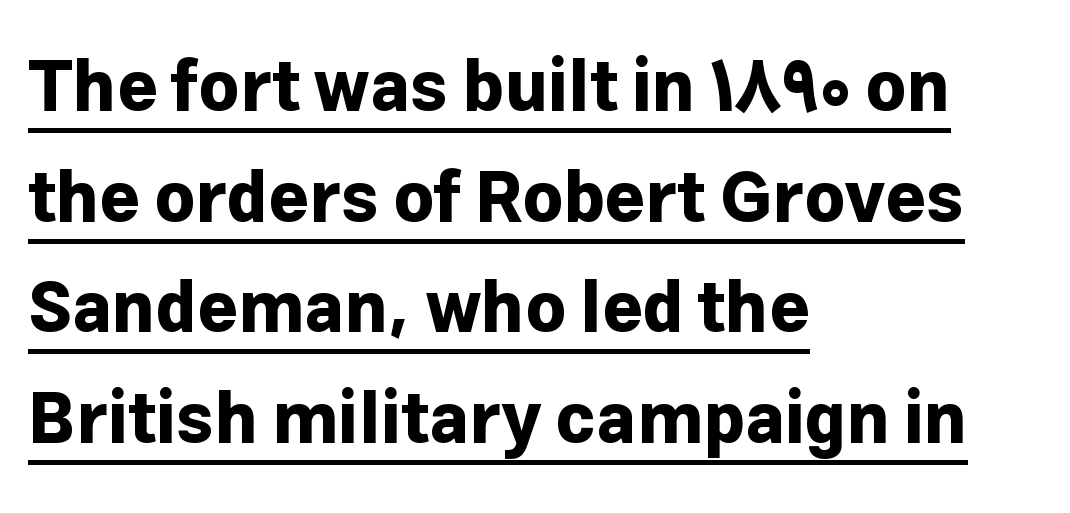
The image shows 70 px bold sans-serif type, upright; set left-aligned, normal line spacing (1.58x), normal letter spacing, underlined; low stroke contrast and a medium x-height.
